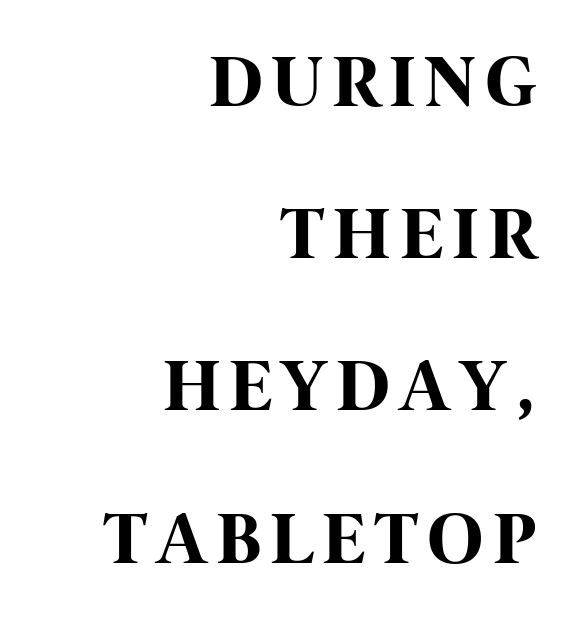
{"serif": "no", "italic": "no", "bold": "yes", "weight": "bold", "width": "condensed", "stroke_contrast": "high", "x_height": "large", "monospaced": "no", "underline": "no", "align": "right", "line_spacing": "loose", "line_spacing_ratio": 2.03, "glyph_px": 75}
